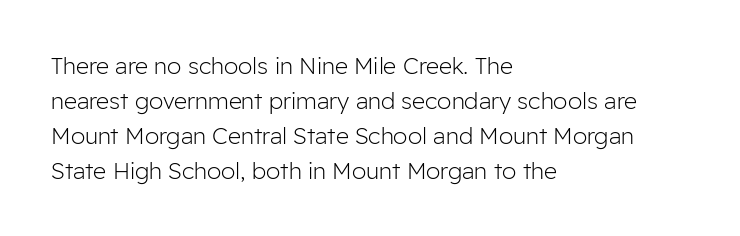
Weight: not bold — regular or lighter. The typesetter chose a ragged-right arrangement here. Each new line begins a customary step beneath the previous one. You could call the tracking neutral — neither tight nor loose. Only glyphs here, with clear space below each row. You can tell it's not italic because the verticals are truly vertical.
